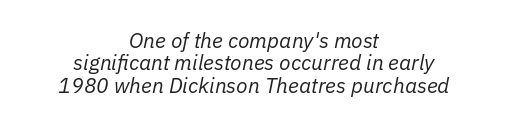
{"italic": "yes", "lean": "right", "slant_degrees": 11, "bold": "no", "underline": "no", "align": "center", "line_spacing": "tight", "line_spacing_ratio": 1.07, "letter_spacing": "normal", "letter_spacing_em": 0.0, "glyph_px": 21}
